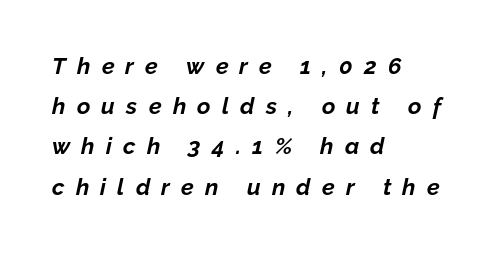
{"italic": "yes", "lean": "right", "slant_degrees": 12, "bold": "yes", "underline": "no", "align": "left", "line_spacing_ratio": 1.75, "letter_spacing": "wide", "letter_spacing_em": 0.49, "glyph_px": 23}
